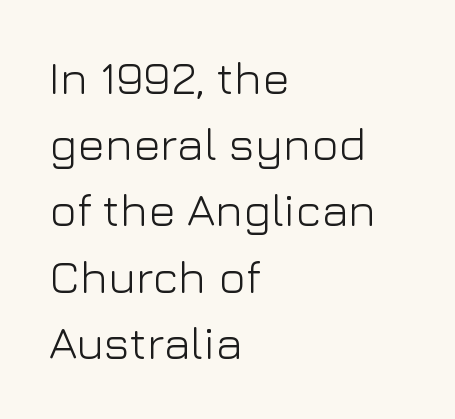
Q: Is the text bold? A: No.
Q: Is the text italic (slanted)? A: No, it is upright.
Q: Is the typeface a serif or a sans-serif typeface? A: Sans-serif.
Q: Is the text underlined? A: No.
Q: How is the paragraph aligned? A: Left-aligned.
Q: Is the spacing between letters normal or unusually wide? A: Normal.
Q: Is the spacing between lines tight, normal or loose? A: Normal.
Q: Width (condensed, normal, or wide)? A: Normal.
Q: Stroke contrast? A: Low.
Q: x-height? A: Medium.
Q: Monospaced? A: No.
